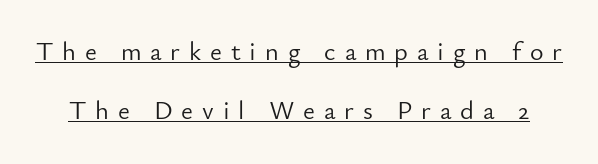
The image shows 26 px text type, upright; set loose line spacing (2.28x), unusually wide letter spacing (+0.34 em), underlined.
